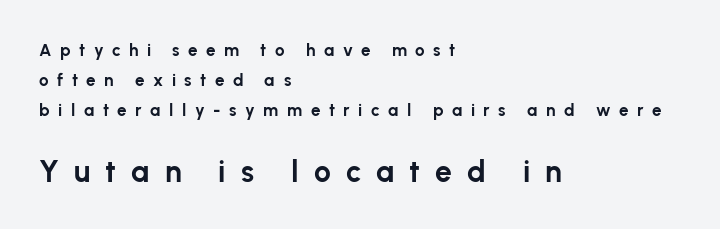
The specimen omits any rule beneath the text block's lines. Compare the two chunks: the lower has the greater cap height. All the whitespace from short lines collects on the right. Typesetter's note: full bold, strokes at maximum text heaviness. This rendering widens character spacing well past its baseline value. Is this a fixed-width face? No — the glyphs have proportional, varying widths.
